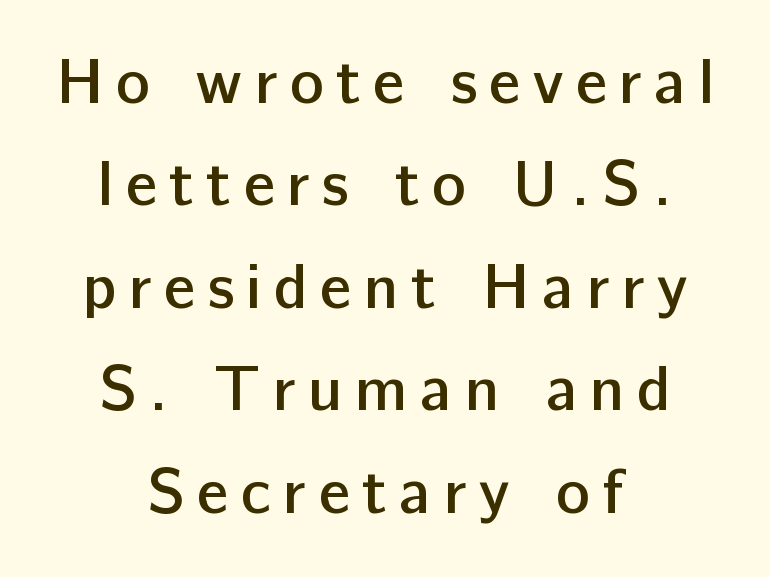
The image shows 64 px semibold sans-serif type, upright; set centered, normal line spacing (1.6x), not underlined; low stroke contrast and a medium x-height.
